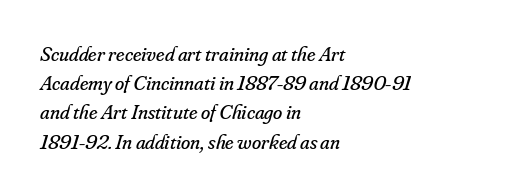
Q: Is the text bold? A: No.
Q: Is the text italic (slanted)? A: Yes, it leans right by about 16 degrees.
Q: Is the text underlined? A: No.
Q: How is the paragraph aligned? A: Left-aligned.
Q: Is the spacing between letters normal or unusually wide? A: Normal.
Q: Is the spacing between lines tight, normal or loose? A: Normal.
